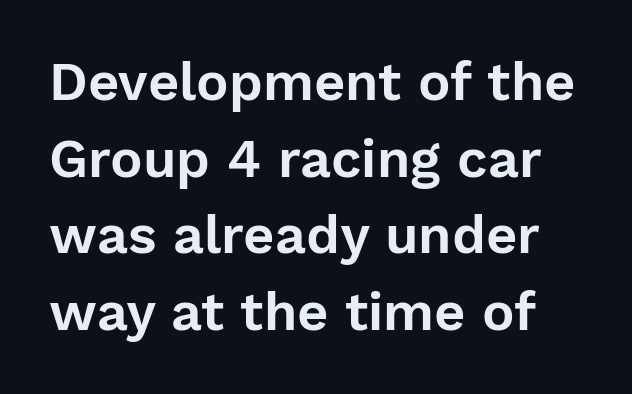
The axis of the letterforms is exactly vertical. The face used here is proportionally spaced, like ordinary book or web type. One glance says typical: line gaps are just what's usual. Descenders hang freely into open space.
